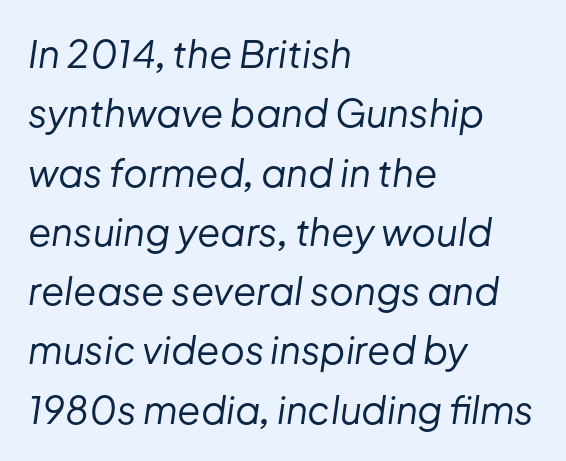
The image shows 38 px regular-weight type, italic (leaning right); set left-aligned, normal line spacing (1.56x), normal letter spacing, not underlined; low stroke contrast and a medium x-height.
